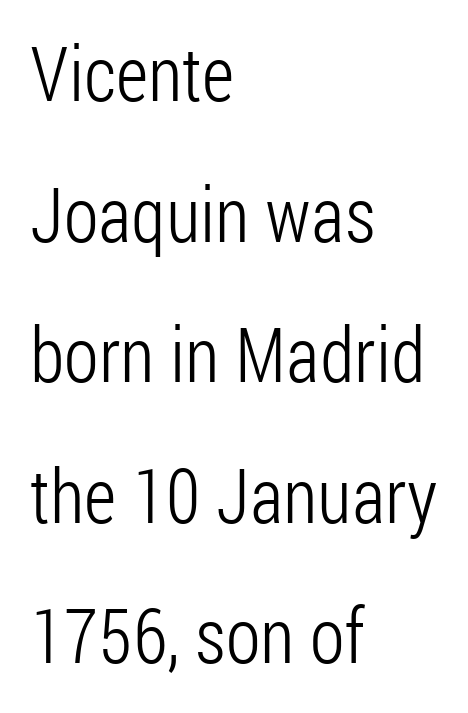
The image shows 76 px light, condensed sans-serif type, upright; set left-aligned, line spacing 1.85x, normal letter spacing, not underlined; low stroke contrast and a medium x-height.
